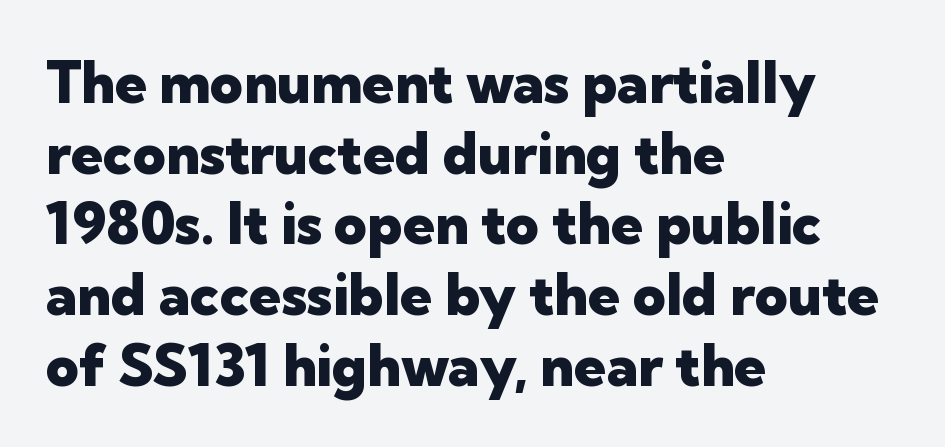
The image shows 57 px heavy sans-serif type, upright; set left-aligned, line spacing 1.24x, normal letter spacing, not underlined; low stroke contrast and a medium x-height.
